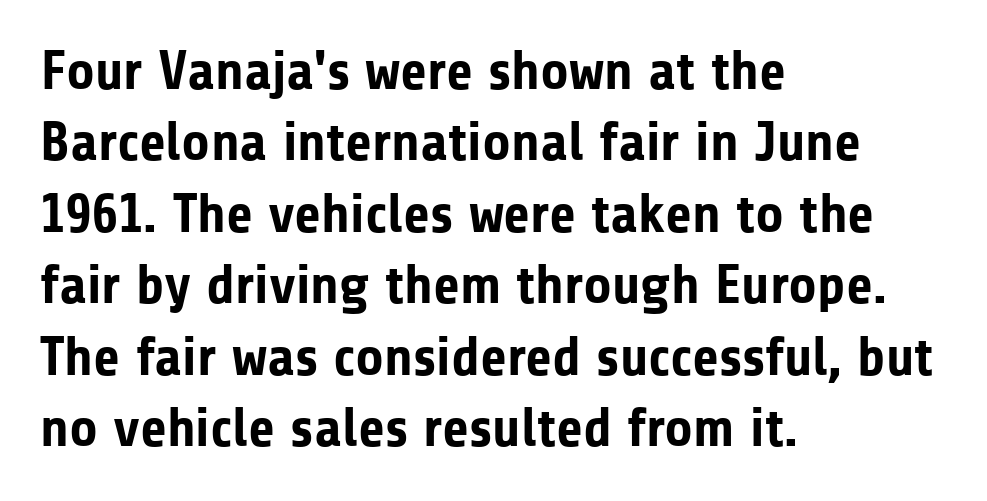
Q: Is the text bold? A: Yes.
Q: Is the text italic (slanted)? A: No, it is upright.
Q: Is the typeface a serif or a sans-serif typeface? A: Sans-serif.
Q: Is the text underlined? A: No.
Q: How is the paragraph aligned? A: Left-aligned.
Q: Is the spacing between letters normal or unusually wide? A: Normal.
Q: Is the spacing between lines tight, normal or loose? A: Normal.
Q: Width (condensed, normal, or wide)? A: Normal.
Q: Stroke contrast? A: Low.
Q: x-height? A: Medium.
Q: Monospaced? A: No.
